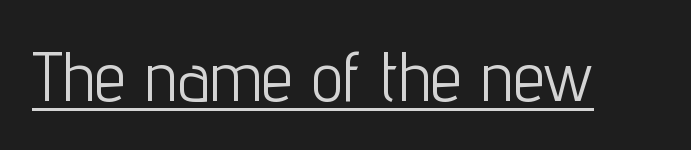
The string is rendered with underlining switched on. Caption: face not bold, strokes unweighted. The lettering stays uniformly vertical, giving the passage a roman look. The glyphs in this specimen are sans serif. Varying glyph widths throughout — classic text-font behaviour. These lines keep a tight, regular rhythm from letter to letter.
